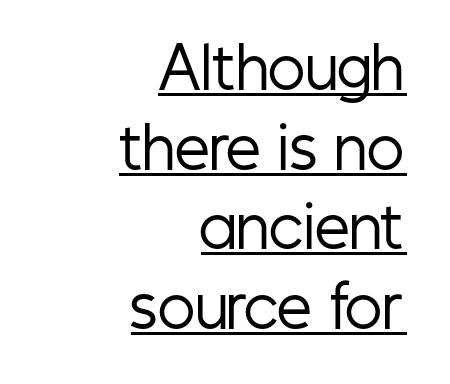
Q: Is the text bold? A: No.
Q: Is the text italic (slanted)? A: No, it is upright.
Q: Is the typeface a serif or a sans-serif typeface? A: Sans-serif.
Q: Is the text underlined? A: Yes.
Q: How is the paragraph aligned? A: Right-aligned.
Q: Is the spacing between letters normal or unusually wide? A: Normal.
Q: Is the spacing between lines tight, normal or loose? A: Normal.
Q: Width (condensed, normal, or wide)? A: Condensed.
Q: Stroke contrast? A: Low.
Q: x-height? A: Medium.
Q: Monospaced? A: No.
